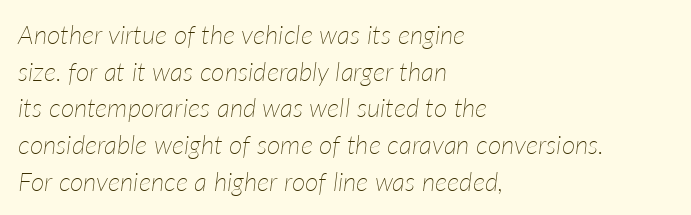
Q: Is the text bold? A: No.
Q: Is the text italic (slanted)? A: Yes, it leans right by about 7 degrees.
Q: Is the text underlined? A: No.
Q: How is the paragraph aligned? A: Left-aligned.
Q: Is the spacing between letters normal or unusually wide? A: Normal.
Q: Is the spacing between lines tight, normal or loose? A: Normal.
